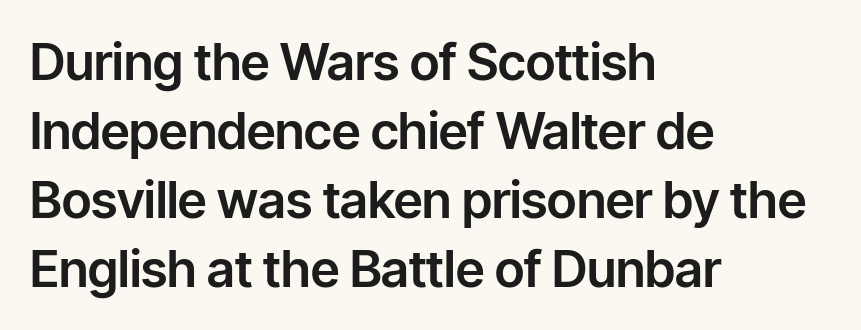
Q: Is the text italic (slanted)? A: No, it is upright.
Q: Is the typeface a serif or a sans-serif typeface? A: Sans-serif.
Q: Is the text underlined? A: No.
Q: How is the paragraph aligned? A: Left-aligned.
Q: Is the spacing between letters normal or unusually wide? A: Normal.
Q: Is the spacing between lines tight, normal or loose? A: Normal.
Q: Width (condensed, normal, or wide)? A: Normal.
Q: Stroke contrast? A: Low.
Q: x-height? A: Medium.
Q: Monospaced? A: No.
